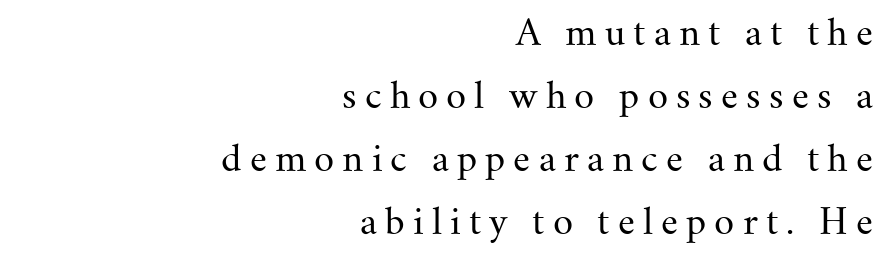
These glyphs show unthickened strokes, regular width or finer. A typesetter would call this proportional, since set widths differ per character. What stands out about the letter spacing? Its width — letters are far apart. Which margin do the lines hug? The right one — the left edge is uneven.
